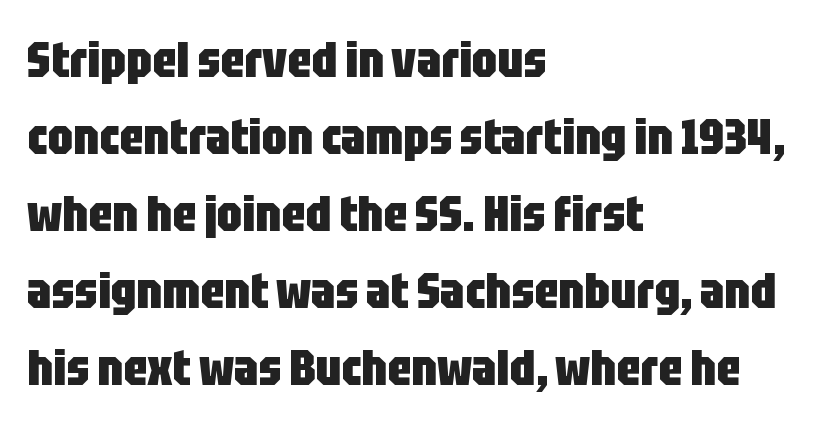
Q: Is the text bold? A: Yes.
Q: Is the text italic (slanted)? A: No, it is upright.
Q: Is the typeface a serif or a sans-serif typeface? A: Sans-serif.
Q: Is the text underlined? A: No.
Q: How is the paragraph aligned? A: Left-aligned.
Q: Is the spacing between letters normal or unusually wide? A: Normal.
Q: Is the spacing between lines tight, normal or loose? A: Normal.
Q: Width (condensed, normal, or wide)? A: Condensed.
Q: Stroke contrast? A: Low.
Q: x-height? A: Large.
Q: Monospaced? A: No.
